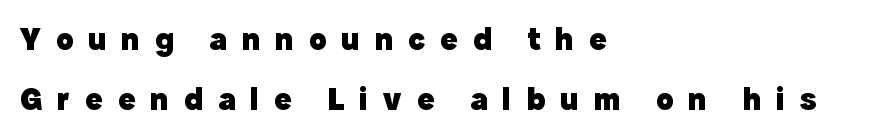
In terms of letterspacing, this is a distinctly airy, spread setting. The characters look thick and weighty, a clear bold. The lettering holds an erect, upright posture throughout. Is this a sans? Yes — the strokes have no serifs. The setting favours the left margin, as ordinary paragraphs usually do.
